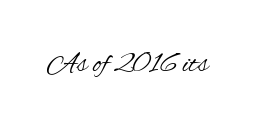
{"serif": "no", "bold": "no", "weight": "regular", "width": "condensed", "stroke_contrast": "medium", "x_height": "small", "monospaced": "no", "underline": "no", "letter_spacing": "normal", "letter_spacing_em": 0.0, "glyph_px": 29}
